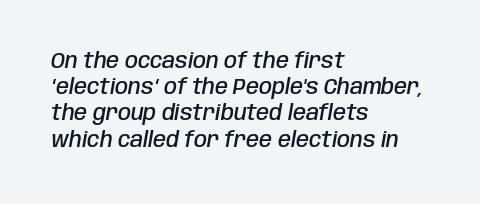
{"italic": "yes", "lean": "right", "slant_degrees": 10, "bold": "semi", "underline": "no", "align": "left", "line_spacing": "normal", "line_spacing_ratio": 1.25, "letter_spacing": "normal", "letter_spacing_em": 0.0, "glyph_px": 21}
